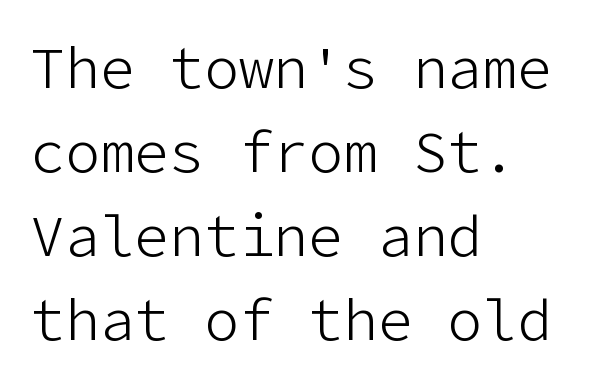
The image shows 58 px light sans-serif type, upright; set left-aligned, normal line spacing (1.45x), normal letter spacing, not underlined; low stroke contrast and a medium x-height.
